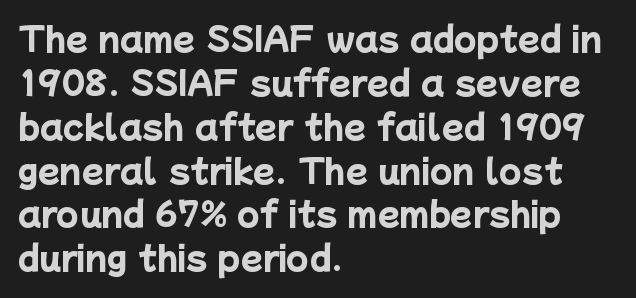
The foot of each line stays bare and open. Here the designer chose a conventional face with non-uniform glyph widths. Inter-character spacing is left at the font's built-in metrics. The rag falls on the right side of this text block. A full-strength bold gives these letters their thick strokes. A sans-serif font was chosen for this passage.
